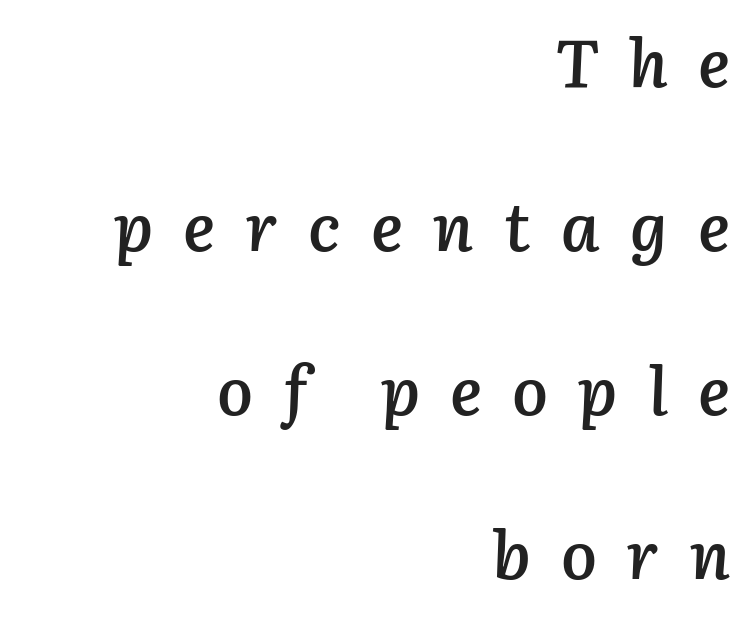
The letterforms stand isolated, each surrounded by extra space. Looks like regular typesetting: each glyph gets only the width it needs. Rendered with sloped, italic letterforms. This block would shrink considerably if given ordinary leading; it's expanded now. Reading down the block, your eye finds every line finishing at a fixed right position.
